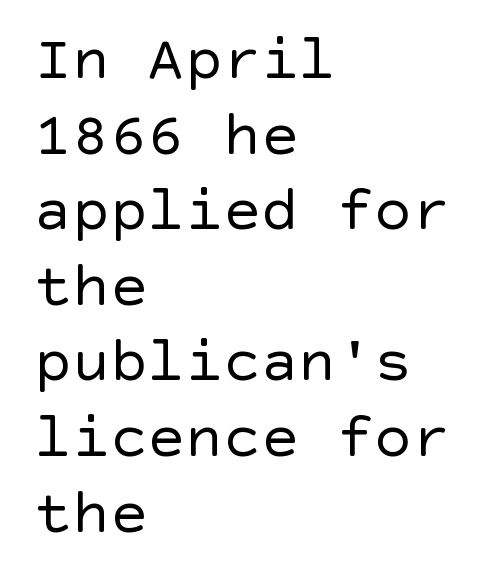
{"serif": "no", "italic": "no", "bold": "no", "weight": "regular", "width": "normal", "x_height": "large", "underline": "no", "align": "left", "line_spacing_ratio": 1.2, "letter_spacing": "normal", "letter_spacing_em": 0.0, "glyph_px": 63}
